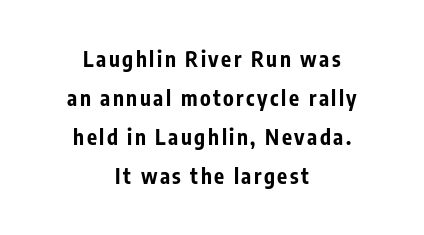
Q: Is the text bold? A: Yes.
Q: Is the text italic (slanted)? A: No, it is upright.
Q: Is the text underlined? A: No.
Q: How is the paragraph aligned? A: Centered.
